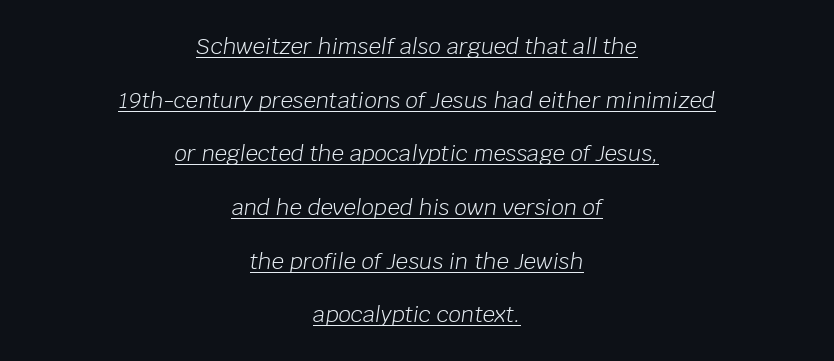
The image shows 22 px text type, italic (leaning right); set centered, loose line spacing (2.44x), normal letter spacing, underlined.
